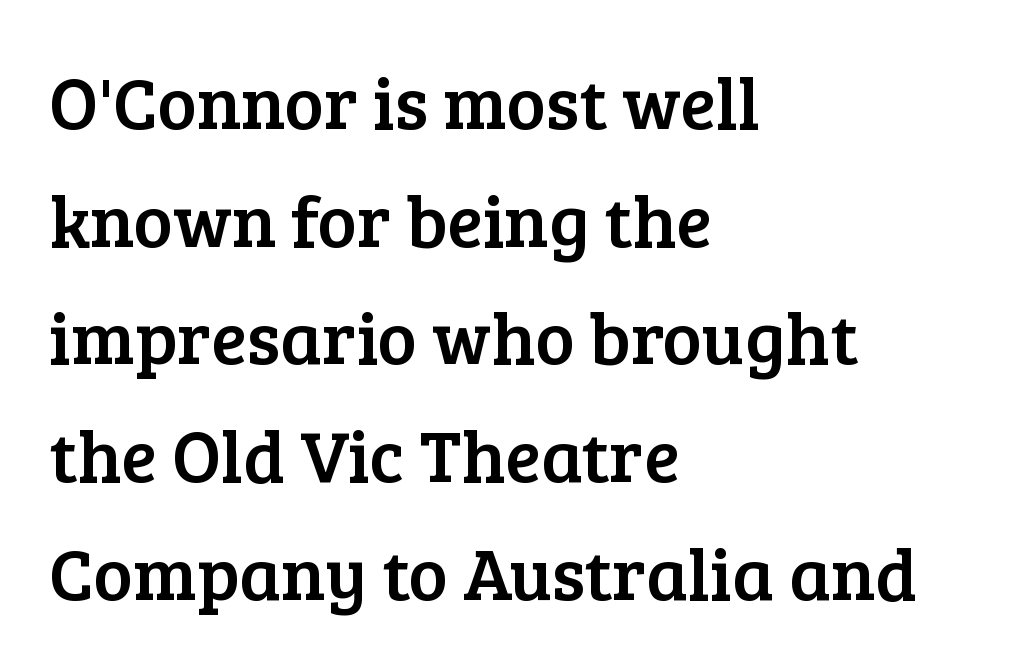
The image shows 74 px serif type, upright; set left-aligned, normal line spacing (1.59x), normal letter spacing, not underlined; low stroke contrast and a medium x-height.
